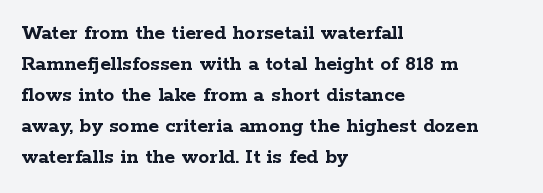
Ordinary non-slanted type is in use. The space between consecutive lines is moderate. The strokes are fattened all the way to bold. No extra tracking has been applied to these lines. Quick note: underline off. The typesetter chose a ragged-right arrangement here.
